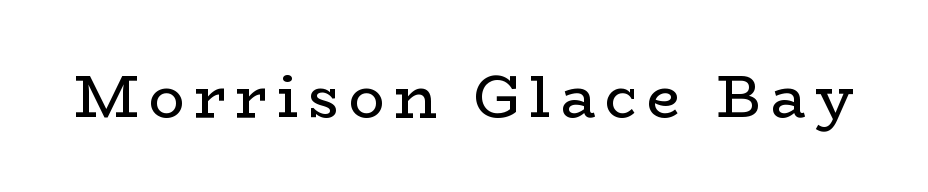
{"serif": "yes", "italic": "no", "bold": "no", "weight": "regular", "width": "wide", "stroke_contrast": "low", "x_height": "medium", "monospaced": "no", "underline": "no", "glyph_px": 59}
